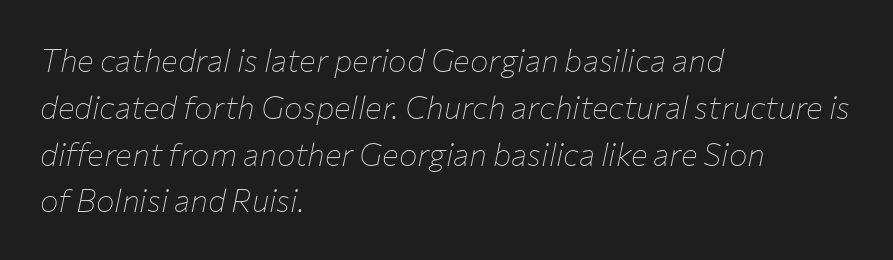
{"italic": "yes", "lean": "right", "slant_degrees": 12, "bold": "no", "weight": "thin", "width": "normal", "stroke_contrast": "low", "x_height": "medium", "monospaced": "no", "underline": "no", "align": "left", "line_spacing": "normal", "line_spacing_ratio": 1.51, "letter_spacing": "normal", "letter_spacing_em": 0.0, "glyph_px": 31}
